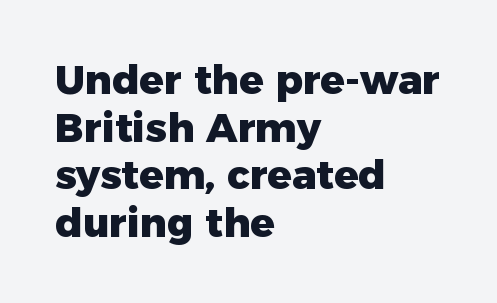
Q: Is the text bold? A: Yes.
Q: Is the text italic (slanted)? A: No, it is upright.
Q: Is the typeface a serif or a sans-serif typeface? A: Sans-serif.
Q: Is the text underlined? A: No.
Q: How is the paragraph aligned? A: Left-aligned.
Q: Is the spacing between letters normal or unusually wide? A: Normal.
Q: Width (condensed, normal, or wide)? A: Normal.
Q: Stroke contrast? A: Low.
Q: x-height? A: Medium.
Q: Monospaced? A: No.
